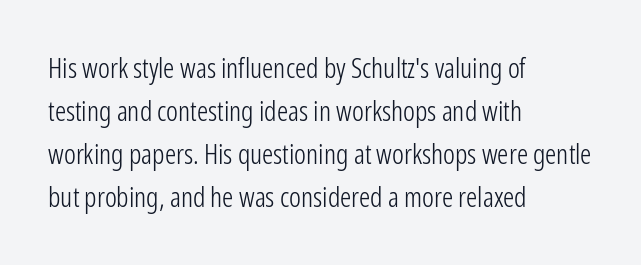
{"serif": "no", "italic": "no", "bold": "no", "weight": "light", "width": "condensed", "stroke_contrast": "low", "x_height": "medium", "monospaced": "no", "underline": "no", "align": "left", "line_spacing": "normal", "line_spacing_ratio": 1.54, "letter_spacing": "normal", "letter_spacing_em": 0.0, "glyph_px": 28}
